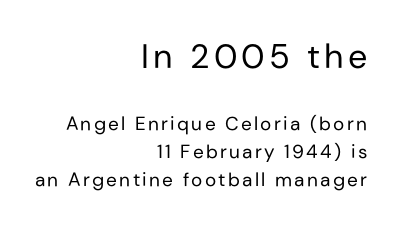
Q: Is the text bold? A: No.
Q: Is the text italic (slanted)? A: No, it is upright.
Q: Is the typeface a serif or a sans-serif typeface? A: Sans-serif.
Q: Is the text underlined? A: No.
Q: How is the paragraph aligned? A: Right-aligned.
Q: Is the spacing between lines tight, normal or loose? A: Normal.
Q: Which block of text is set in a larger size, the first (top) or the second (bottom)? A: The first (top) one.
Q: Width (condensed, normal, or wide)? A: Normal.
Q: Stroke contrast? A: Low.
Q: x-height? A: Medium.
Q: Monospaced? A: No.
